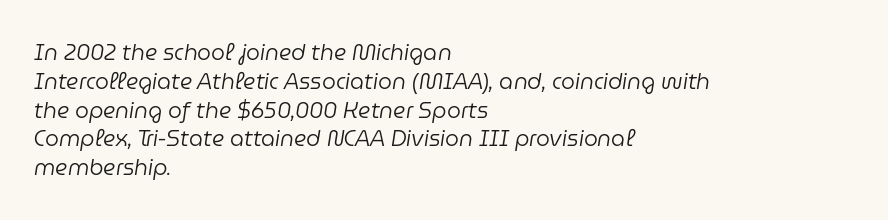
{"italic": "yes", "lean": "right", "slant_degrees": 9, "bold": "no", "underline": "no", "align": "left", "line_spacing": "normal", "line_spacing_ratio": 1.31, "letter_spacing": "normal", "letter_spacing_em": 0.0, "glyph_px": 22}
